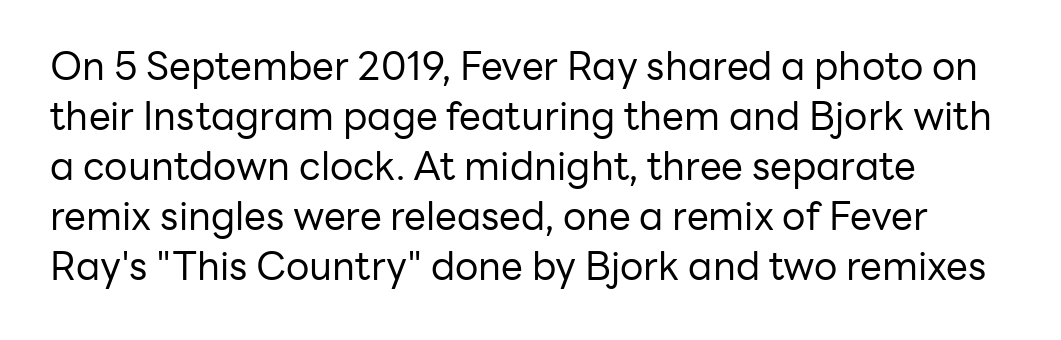
Q: Is the text bold? A: No.
Q: Is the text italic (slanted)? A: No, it is upright.
Q: Is the typeface a serif or a sans-serif typeface? A: Sans-serif.
Q: Is the text underlined? A: No.
Q: Is the spacing between letters normal or unusually wide? A: Normal.
Q: Is the spacing between lines tight, normal or loose? A: Normal.
Q: Width (condensed, normal, or wide)? A: Normal.
Q: Stroke contrast? A: Low.
Q: x-height? A: Medium.
Q: Monospaced? A: No.
